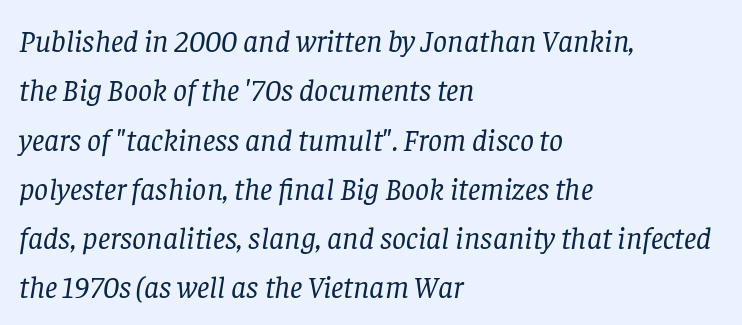
{"serif": "yes", "italic": "yes", "lean": "right", "slant_degrees": 8, "bold": "no", "weight": "regular", "width": "normal", "stroke_contrast": "low", "x_height": "large", "monospaced": "no", "underline": "no", "align": "left", "line_spacing": "normal", "line_spacing_ratio": 1.59, "letter_spacing": "normal", "letter_spacing_em": 0.0, "glyph_px": 31}
